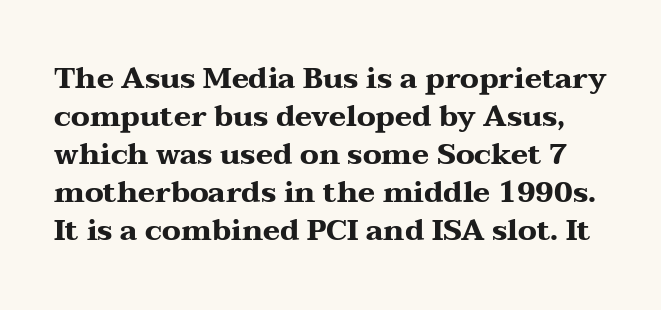
These lines carry a lot of weight — the face is fully bold. Glance below the letters and you will spot only blank space. This rendering employs a face with finishing strokes, i.e., a serif. Proportional: the letters do not fall into vertical columns. Do the letters lean? They stand straight. Is the letter spacing exaggerated? No — it looks like the ordinary default.
